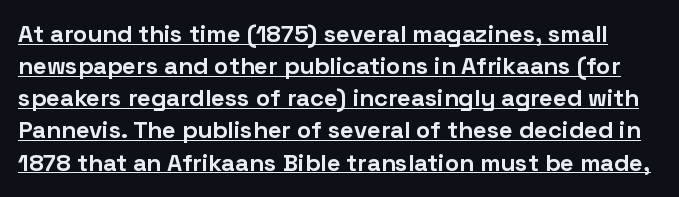
The image shows 24 px bold type, upright; set normal line spacing (1.34x), normal letter spacing, underlined.
